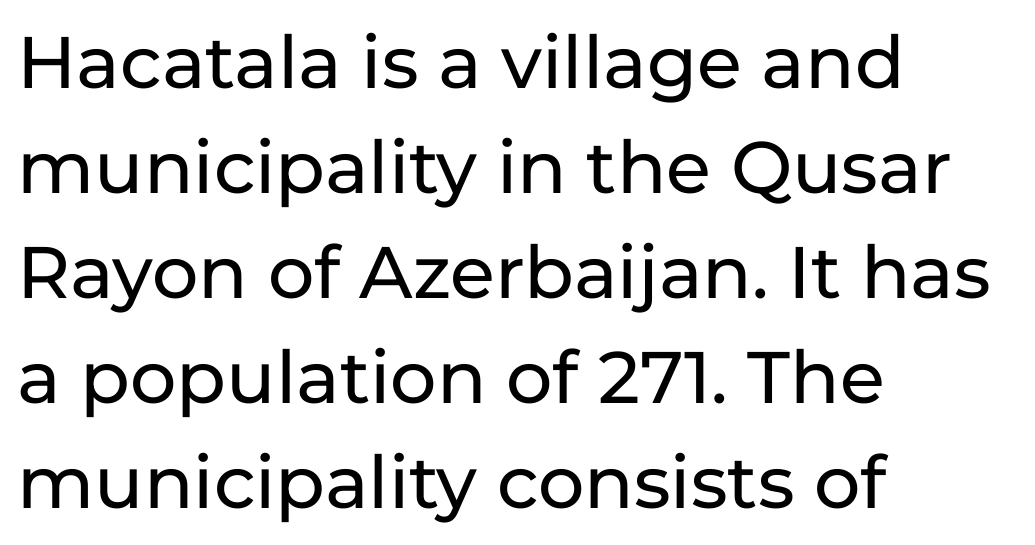
{"serif": "no", "italic": "no", "width": "normal", "stroke_contrast": "low", "x_height": "medium", "monospaced": "no", "underline": "no", "align": "left", "line_spacing": "normal", "line_spacing_ratio": 1.44, "letter_spacing": "normal", "letter_spacing_em": 0.0, "glyph_px": 73}
